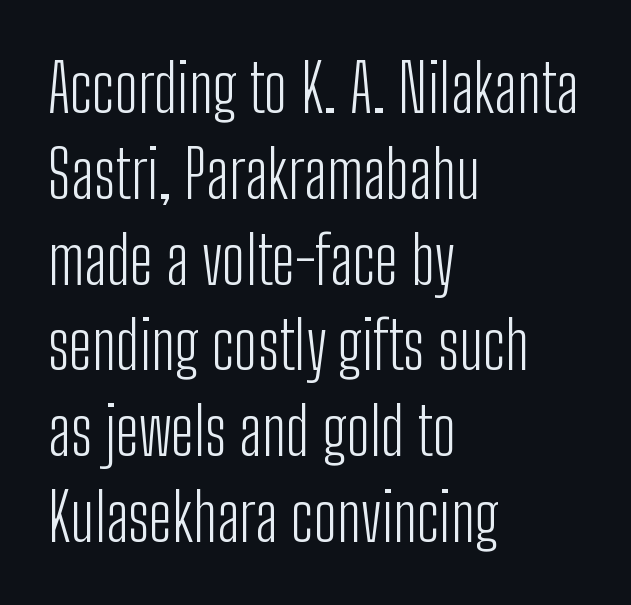
Left-aligned paragraph, ragged on the right. Regular leading. Each letter's strokes conclude bluntly, with no projecting serifs. Think of a printed novel: that variable character pitch is what you see here. Does the lettering tilt? It doesn't — this is upright.
